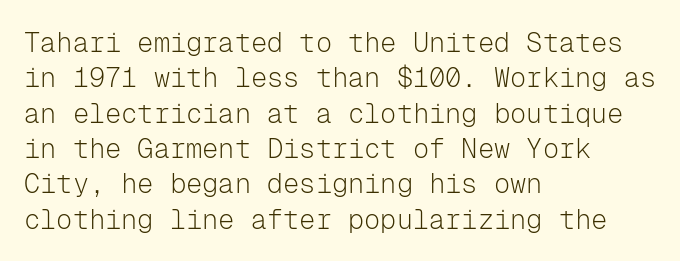
Q: Is the text bold? A: No.
Q: Is the text italic (slanted)? A: No, it is upright.
Q: Is the text underlined? A: No.
Q: How is the paragraph aligned? A: Left-aligned.
Q: Is the spacing between letters normal or unusually wide? A: Normal.
Q: Is the spacing between lines tight, normal or loose? A: Normal.
